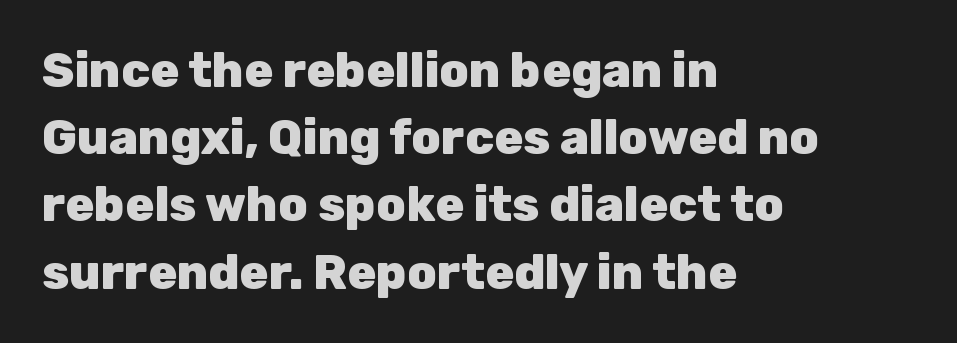
{"serif": "no", "italic": "no", "bold": "yes", "weight": "heavy", "width": "normal", "stroke_contrast": "low", "x_height": "medium", "monospaced": "no", "underline": "no", "align": "left", "line_spacing": "normal", "line_spacing_ratio": 1.4, "letter_spacing": "normal", "letter_spacing_em": 0.0, "glyph_px": 48}
